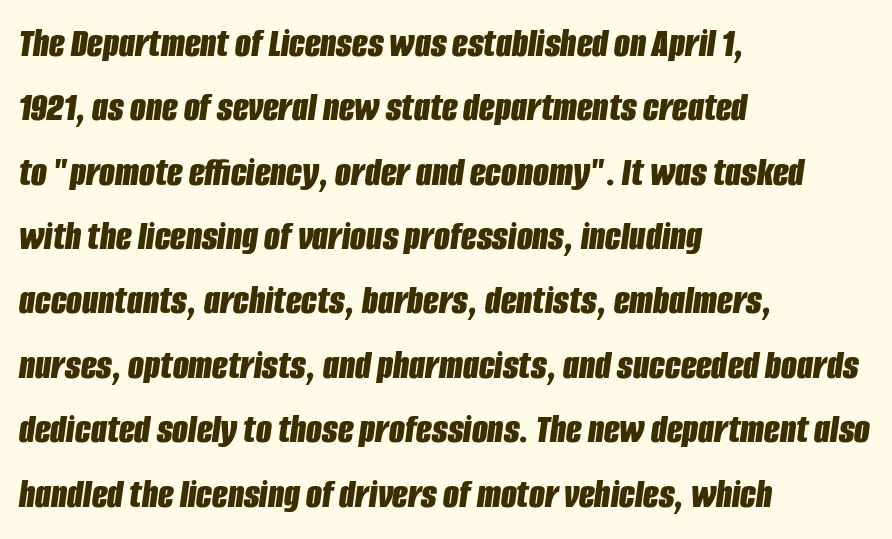
The image shows 41 px bold, condensed type, italic (leaning right); set left-aligned, normal line spacing (1.57x), normal letter spacing, not underlined; low stroke contrast and a large x-height.
